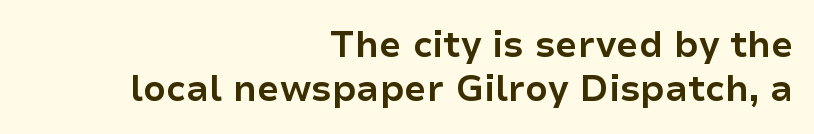
Words float on clear page, feet unadorned. Each glyph is drawn with heavy, bold strokes. Here the designer chose a conventional face with non-uniform glyph widths. Is the block centered? No — it sits flush against the right margin. Letter spacing: default.
